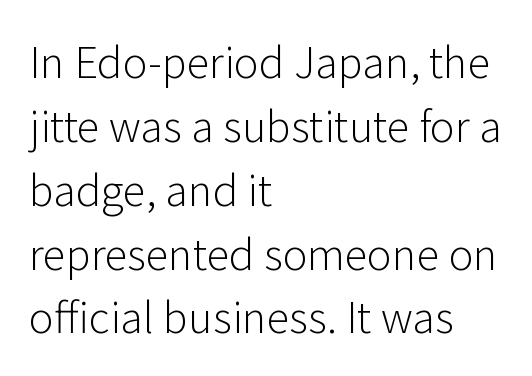
Lines of text with bare space underneath. Stem width sits at or under what a default text font uses. Tall strokes in this sample are plumb rather than angled. Line spacing here is normal. Typeset ragged right — the left edge is the straight one. Nothing unusual about the tracking: characters are spaced as the font intends.
